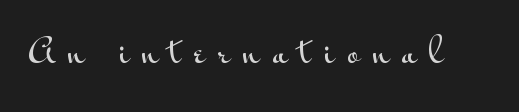
Glance below the letters and you will spot only blank space. Type style note: lacks serifs. The face used here is rendered with a markedly widened letterfit. Varying glyph widths throughout — classic text-font behaviour.
